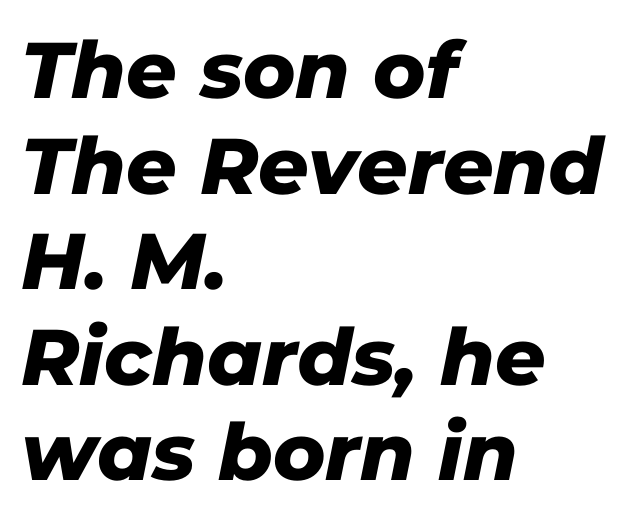
What stands out about the letter spacing? Nothing — it is the standard amount. Every row of glyphs begins at an identical x-position on the left. A bare baseline throughout the passage. The glyphs in this specimen are sans serif. You could not count columns in this text — the font is proportionally spaced.
